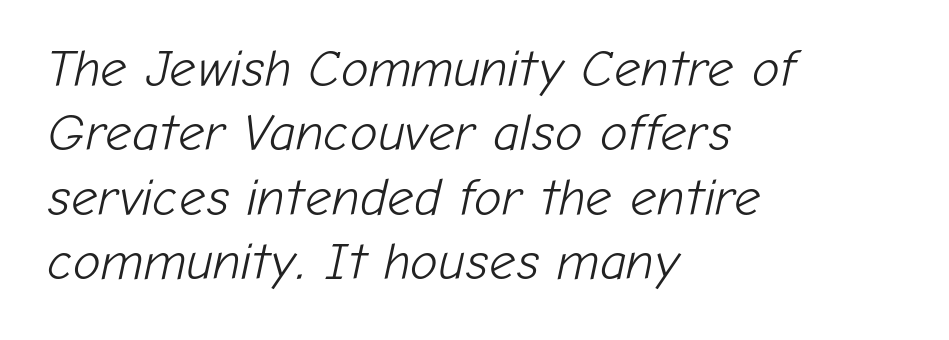
Q: Is the text bold? A: No.
Q: Is the text italic (slanted)? A: Yes, it leans right by about 12 degrees.
Q: Is the text underlined? A: No.
Q: How is the paragraph aligned? A: Left-aligned.
Q: Is the spacing between letters normal or unusually wide? A: Normal.
Q: Width (condensed, normal, or wide)? A: Normal.
Q: Stroke contrast? A: Low.
Q: x-height? A: Medium.
Q: Monospaced? A: No.
